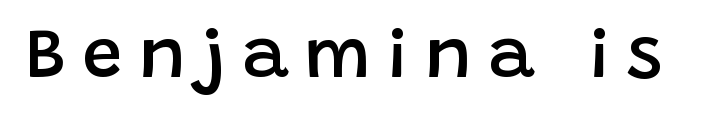
Q: Is the text bold? A: Semi-bold.
Q: Is the text italic (slanted)? A: No, it is upright.
Q: Is the typeface a serif or a sans-serif typeface? A: Sans-serif.
Q: Is the text underlined? A: No.
Q: Is the spacing between letters normal or unusually wide? A: Unusually wide.
Q: Width (condensed, normal, or wide)? A: Normal.
Q: Stroke contrast? A: Low.
Q: x-height? A: Large.
Q: Monospaced? A: No.
